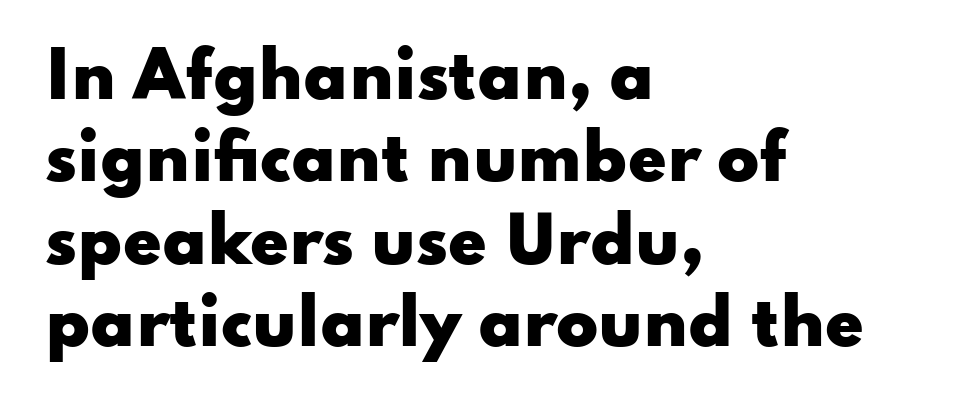
{"serif": "no", "italic": "no", "bold": "yes", "weight": "heavy", "width": "wide", "stroke_contrast": "low", "x_height": "small", "monospaced": "no", "underline": "no", "align": "left", "line_spacing": "normal", "line_spacing_ratio": 1.33, "letter_spacing": "normal", "letter_spacing_em": 0.0, "glyph_px": 62}
